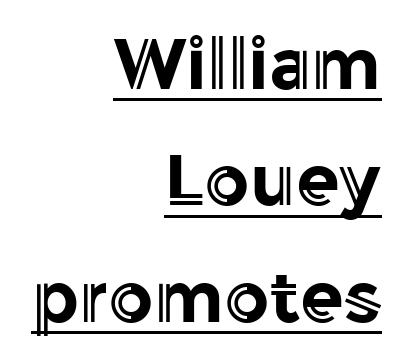
Beneath each row of characters lies a ruled line. Vertical spacing — default. Does the lettering tilt? It doesn't — this is upright. Note the varied advance widths — an 'i' is clearly narrower than an 'm'. The ragged edge is on the left, which tells us the setting is flush right.
